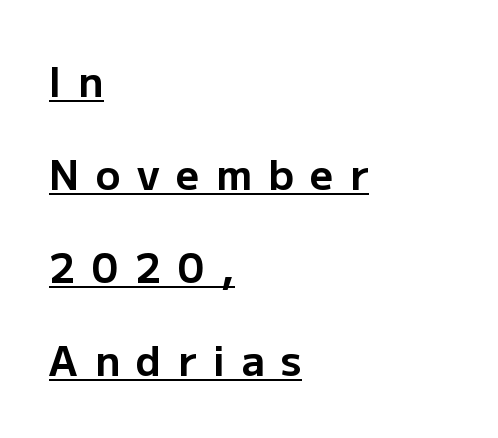
The specimen reads as upright at a glance. Grotesque or geometric, the face here clearly has no serifs. The typesetter chose a ragged-right arrangement here. Vertical spacing — loose. The letters advance in unequal steps, a hallmark of proportional type. Glyph-to-glyph distance is far greater than everyday printed text.
